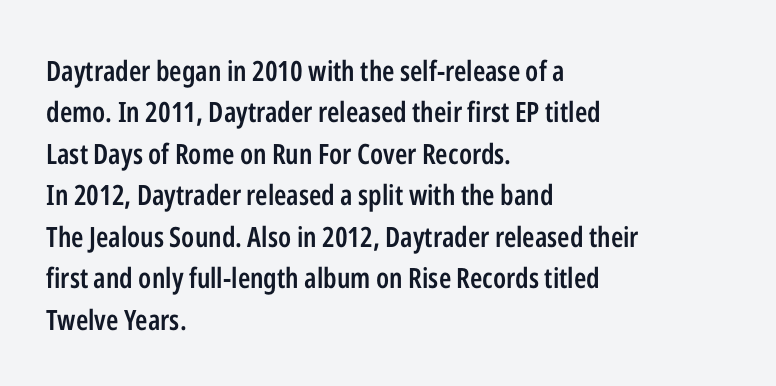
The image shows 28 px semibold, condensed sans-serif type, upright; set left-aligned, normal line spacing (1.48x), normal letter spacing, not underlined; low stroke contrast and a medium x-height.
